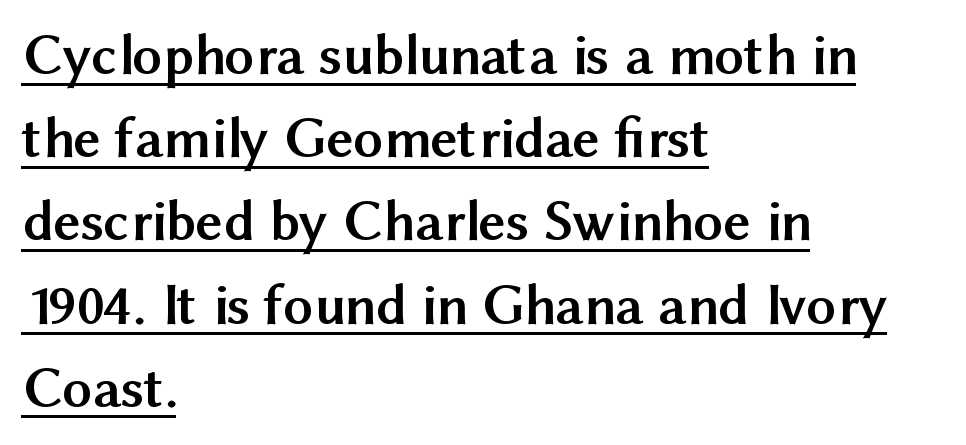
Observe the ordinary spacing: letters are neighbours, not strangers. Is the block centered? No — it sits flush against the left margin. Spacing verdict: proportional, widths tailored to each character. The type sits square on the baseline with zero lean. Reading down the column, the eye jumps a familiar distance to each next line.
